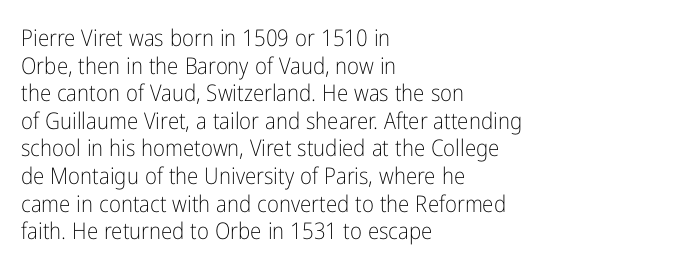
Q: Is the text bold? A: No.
Q: Is the text italic (slanted)? A: No, it is upright.
Q: Is the text underlined? A: No.
Q: How is the paragraph aligned? A: Left-aligned.
Q: Is the spacing between letters normal or unusually wide? A: Normal.
